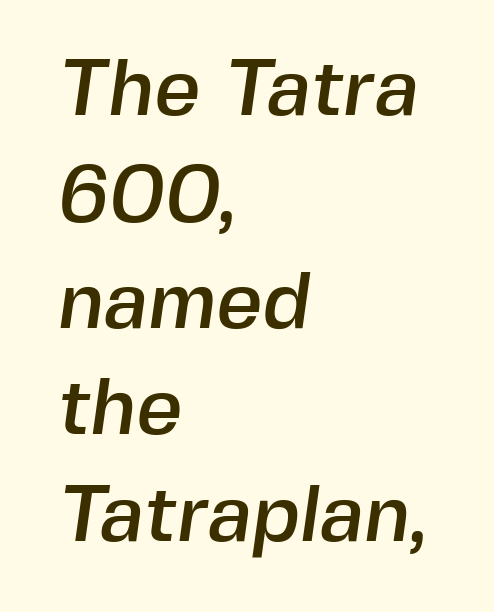
The image shows 80 px sans-serif type; set left-aligned, normal line spacing (1.33x), normal letter spacing, not underlined; a medium x-height.
